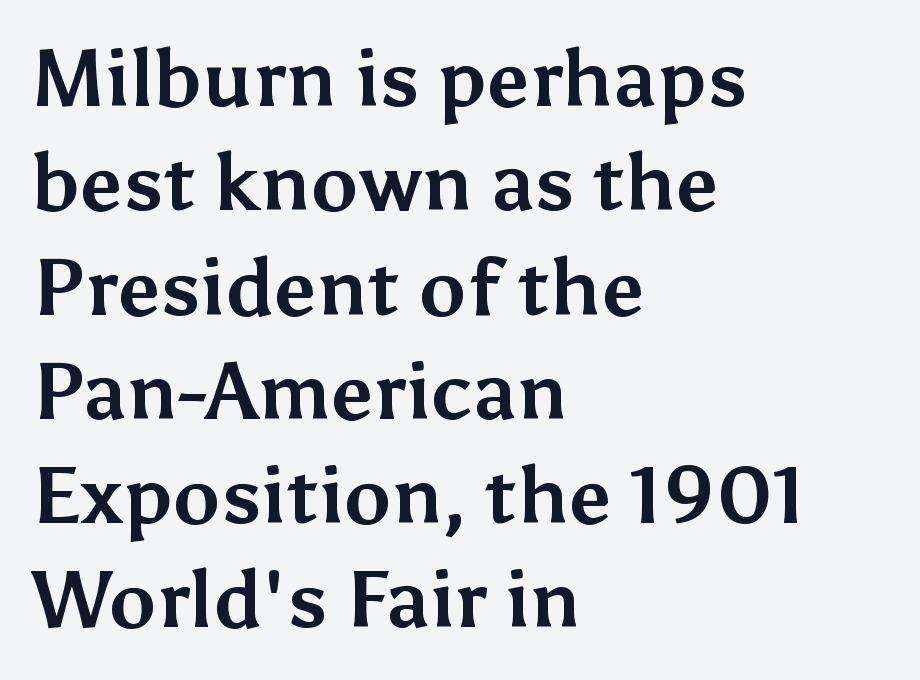
You'd pick this weight for a headline — it's a proper bold. Nope, not italic — everything's standing straight. Character widths vary here, with narrow letters taking less room than wide ones. Plain, unruled lines of type. The type family on display is of the sans-serif kind.
